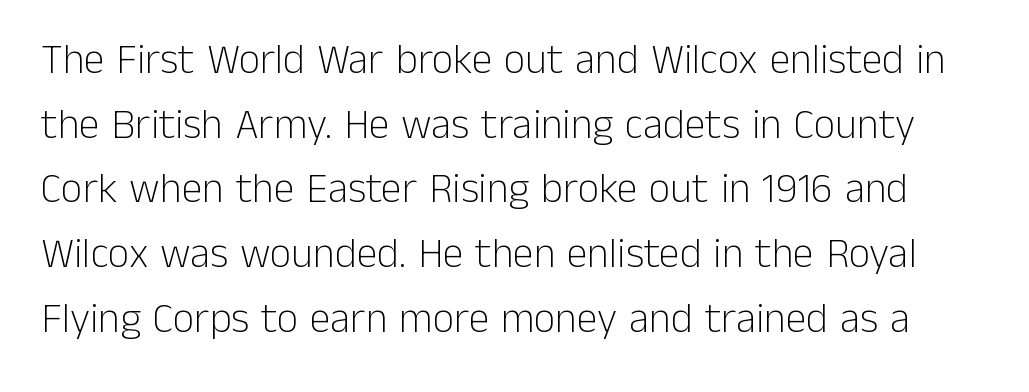
Q: Is the text bold? A: No.
Q: Is the text italic (slanted)? A: No, it is upright.
Q: Is the typeface a serif or a sans-serif typeface? A: Sans-serif.
Q: Is the text underlined? A: No.
Q: Is the spacing between letters normal or unusually wide? A: Normal.
Q: Is the spacing between lines tight, normal or loose? A: Normal.
Q: Width (condensed, normal, or wide)? A: Normal.
Q: Stroke contrast? A: Low.
Q: x-height? A: Medium.
Q: Monospaced? A: No.
